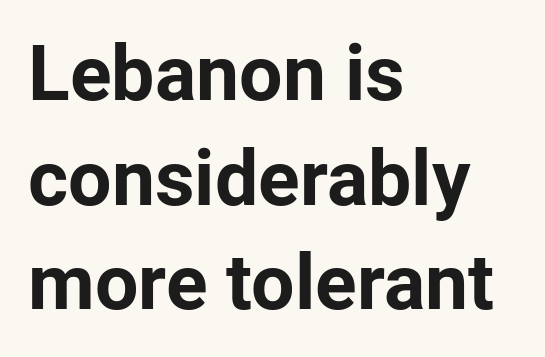
Spacing verdict: proportional, widths tailored to each character. The tracking reads as untouched default to a designer's eye. Is the type bold? Yes — the strokes are clearly thick and heavy. This rendering features lettering with no underline.
